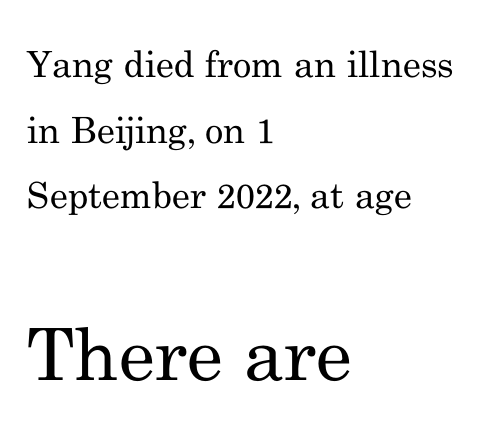
{"serif": "yes", "italic": "no", "bold": "no", "weight": "regular", "width": "normal", "stroke_contrast": "medium", "x_height": "small", "monospaced": "no", "underline": "no", "align": "left", "line_spacing_ratio": 1.82, "letter_spacing": "normal", "letter_spacing_em": 0.0, "larger_block": "second", "size_ratio": 2.0, "glyph_px": 72}
